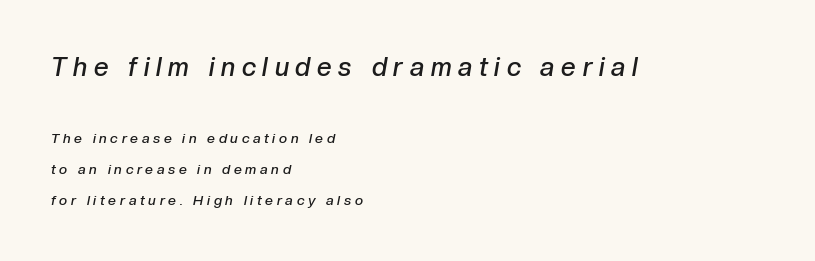
Quick note: italic. The paragraph has a hard left edge and a soft right edge. Its strokes are somewhat broadened, the hallmark of semibold type. Underlining? Definitely not there.
